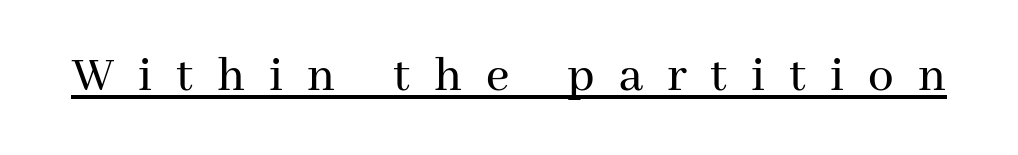
These lines were composed using upright roman letters. A typesetter would call this proportional, since set widths differ per character. These characters rest on top of a visible drawn line. Note: serifs present on the glyphs. This sample uses expanded letter spacing, leaving extra air between glyphs.
